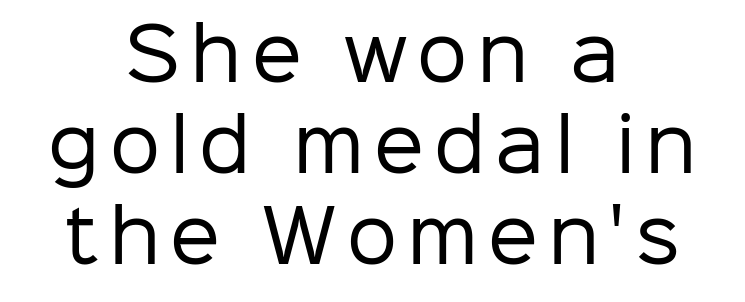
The image shows 71 px regular-weight sans-serif type, upright; set centered, normal line spacing (1.28x), not underlined; low stroke contrast and a medium x-height.
